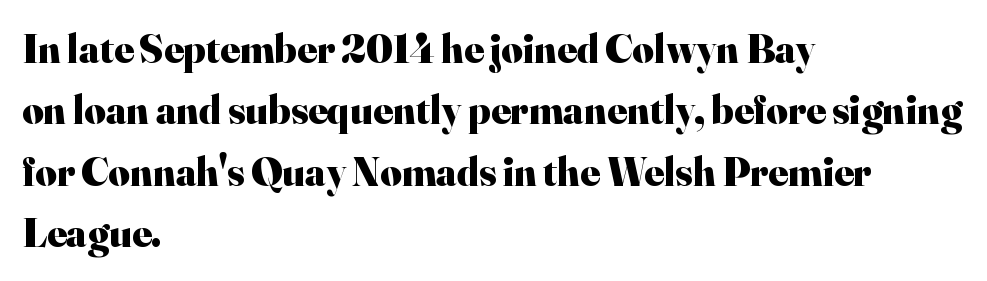
{"serif": "yes", "italic": "no", "bold": "yes", "weight": "heavy", "width": "normal", "stroke_contrast": "high", "x_height": "small", "monospaced": "no", "underline": "no", "align": "left", "line_spacing": "normal", "line_spacing_ratio": 1.5, "letter_spacing": "normal", "letter_spacing_em": 0.0, "glyph_px": 41}
